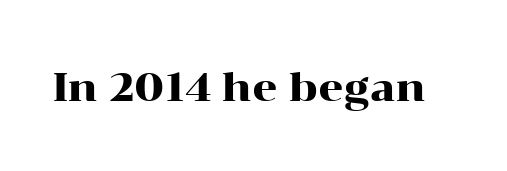
The image shows 39 px wide serif type, upright; set normal letter spacing, not underlined; high stroke contrast and a medium x-height.
